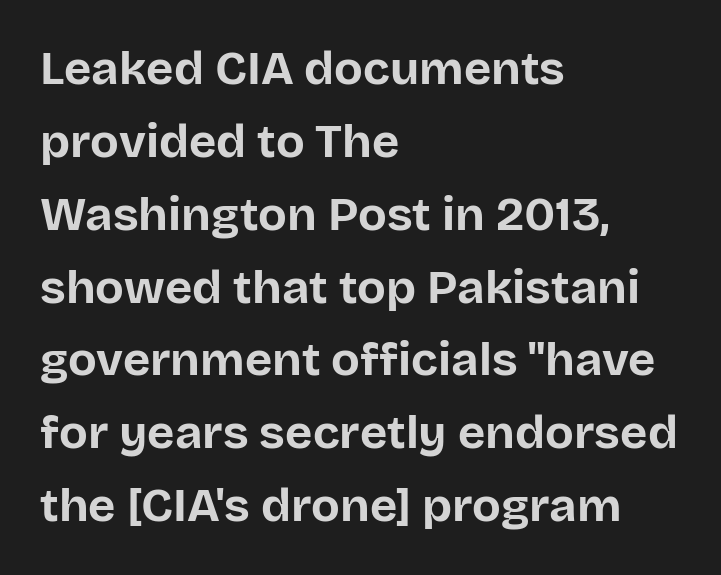
Nothing unusual about the tracking: characters are spaced as the font intends. In terms of posture, this sample is upright. Look at the bottom of the vertical strokes: they stop flat, with no serifs. Evenly set lines give the paragraph a standard silhouette.
